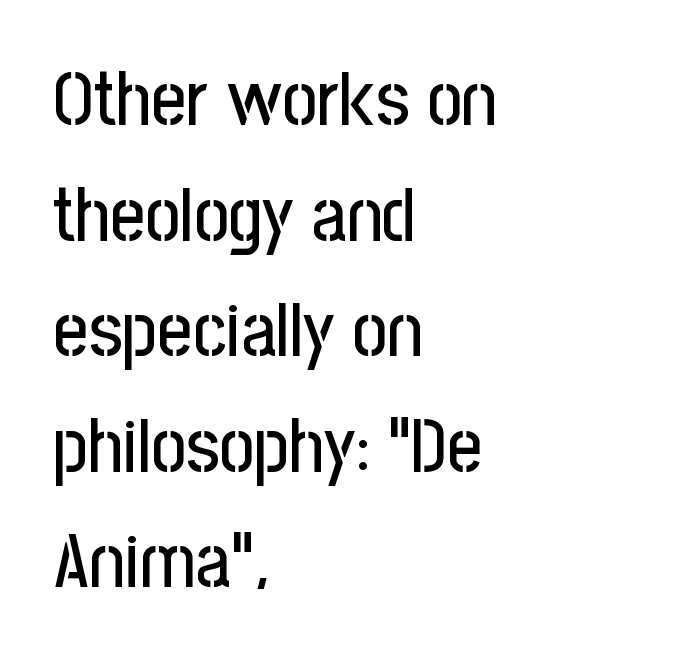
Vertically, the passage feels balanced, rows spaced as you'd expect. How are the letters spaced? Ordinarily, with no added tracking. Ascenders rise straight up at ninety degrees. The characters display no serif detailing; their extremities are plain. The passage shown is typed in a proportional face where columns would drift.
